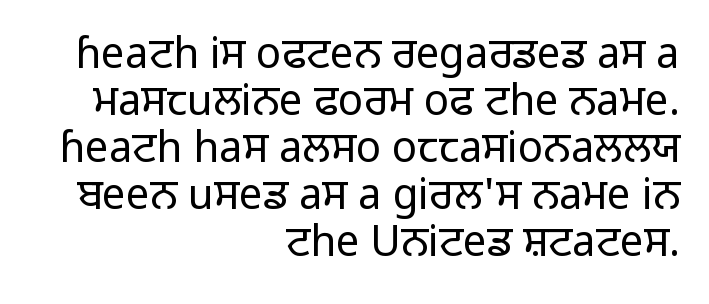
The image shows 42 px light sans-serif type, upright; set right-aligned, tight line spacing (1.12x), normal letter spacing, not underlined; low stroke contrast and a medium x-height.
